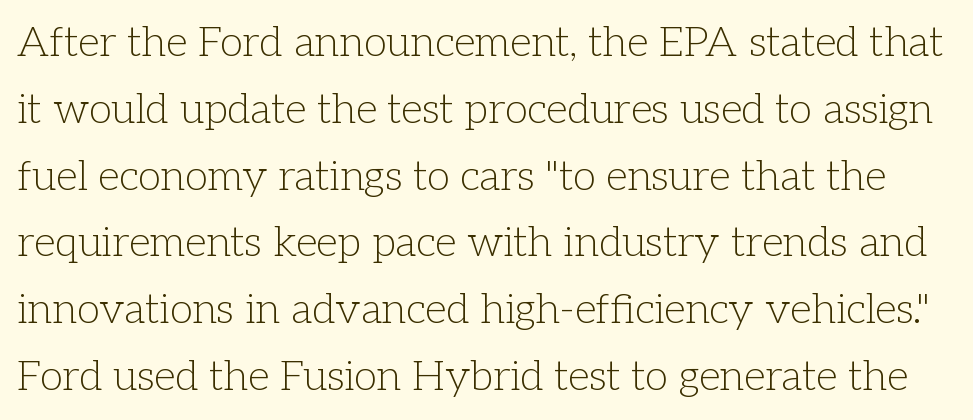
Q: Is the text bold? A: No.
Q: Is the text italic (slanted)? A: No, it is upright.
Q: Is the typeface a serif or a sans-serif typeface? A: Serif.
Q: Is the text underlined? A: No.
Q: Is the spacing between letters normal or unusually wide? A: Normal.
Q: Is the spacing between lines tight, normal or loose? A: Normal.
Q: Width (condensed, normal, or wide)? A: Normal.
Q: Stroke contrast? A: Low.
Q: x-height? A: Medium.
Q: Monospaced? A: No.
